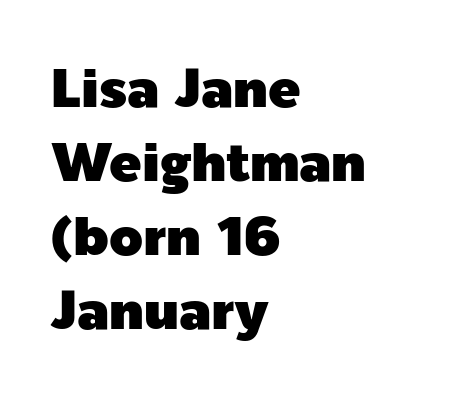
The image shows 54 px sans-serif type, upright; set left-aligned, normal line spacing (1.37x), normal letter spacing, not underlined; a medium x-height.
